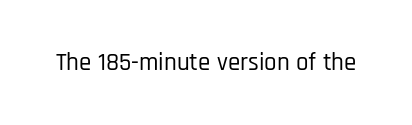
Q: Is the text italic (slanted)? A: No, it is upright.
Q: Is the text underlined? A: No.
Q: Is the spacing between letters normal or unusually wide? A: Normal.
